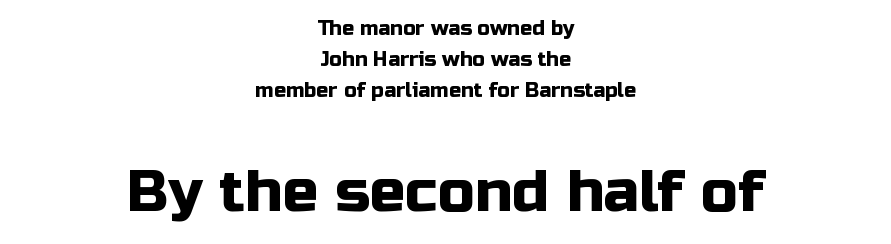
Q: Is the text italic (slanted)? A: No, it is upright.
Q: Is the typeface a serif or a sans-serif typeface? A: Sans-serif.
Q: Is the text underlined? A: No.
Q: How is the paragraph aligned? A: Centered.
Q: Is the spacing between letters normal or unusually wide? A: Normal.
Q: Is the spacing between lines tight, normal or loose? A: Normal.
Q: Which block of text is set in a larger size, the first (top) or the second (bottom)? A: The second (bottom) one.
Q: Width (condensed, normal, or wide)? A: Normal.
Q: Stroke contrast? A: Low.
Q: x-height? A: Medium.
Q: Monospaced? A: No.
